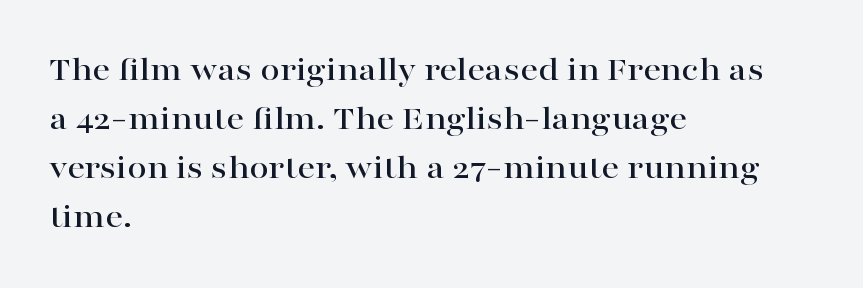
Notice how the passage keeps a crisp vertical edge on the left only. Quick note: underline off. Do the characters align in a grid? No, the font is proportional. The designer went with a serif here, giving each stem small feet.
